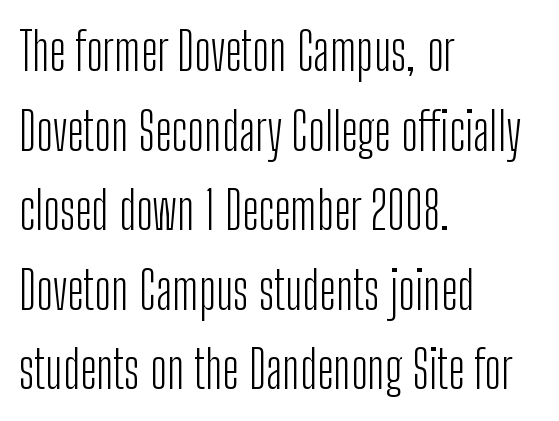
{"serif": "no", "italic": "no", "bold": "no", "weight": "light", "width": "condensed", "stroke_contrast": "low", "x_height": "medium", "monospaced": "no", "underline": "no", "align": "left", "line_spacing": "normal", "line_spacing_ratio": 1.53, "letter_spacing": "normal", "letter_spacing_em": 0.0, "glyph_px": 52}
